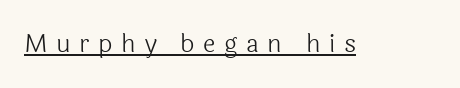
The image shows 25 px text type, upright; set unusually wide letter spacing (+0.34 em), underlined.
